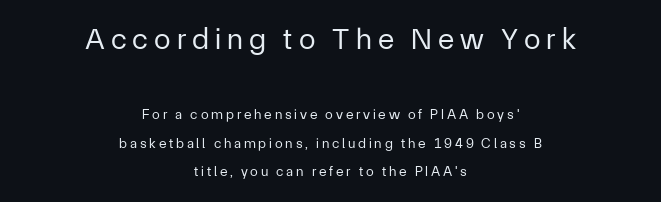
{"serif": "no", "italic": "no", "bold": "no", "weight": "regular", "width": "normal", "stroke_contrast": "low", "x_height": "medium", "monospaced": "no", "underline": "no", "align": "center", "line_spacing": "loose", "line_spacing_ratio": 2.04, "letter_spacing": "wide", "letter_spacing_em": 0.2, "larger_block": "first", "size_ratio": 2.14, "glyph_px": 30}
